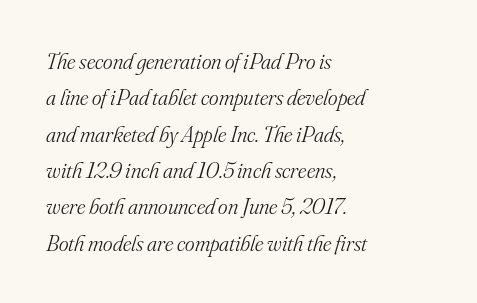
Think standard paragraph weight, or any step lighter than that. The font's italic variant was chosen for this text. Glance below the letters and you will spot only blank space. Reading down the block, your eye returns to a fixed left position each line.
